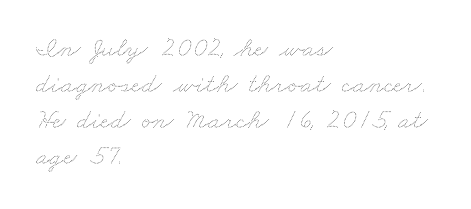
The zone under the glyphs is completely vacant. Looks like regular typesetting: each glyph gets only the width it needs. Letter spacing: default. The compositor pushed each line to the left boundary.
